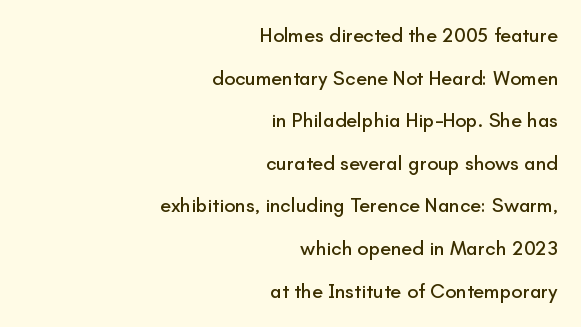
{"italic": "no", "underline": "no", "align": "right", "line_spacing": "loose", "line_spacing_ratio": 2.13, "letter_spacing": "normal", "letter_spacing_em": 0.0, "glyph_px": 20}
